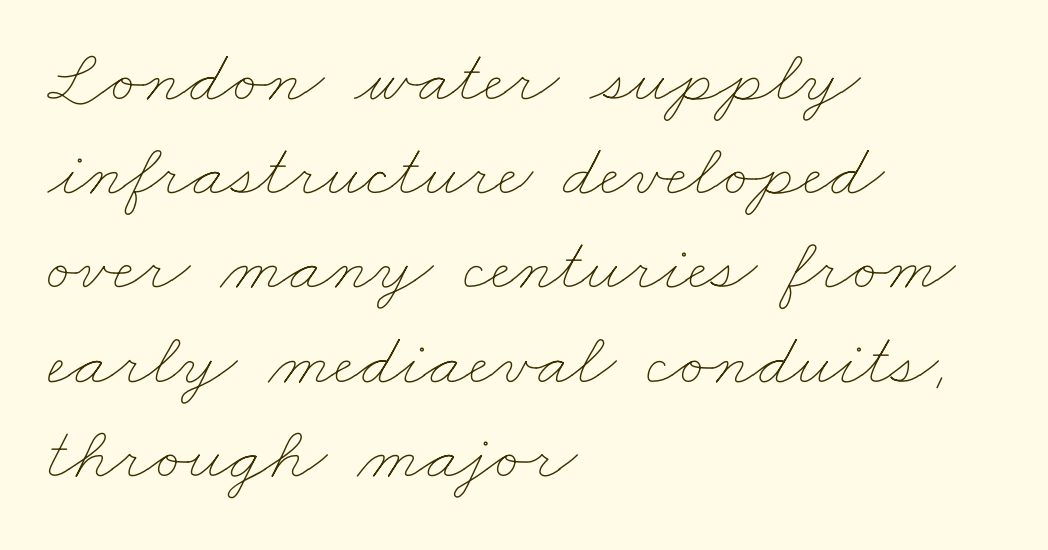
{"bold": "no", "weight": "thin", "width": "wide", "stroke_contrast": "low", "x_height": "small", "monospaced": "no", "underline": "no", "align": "left", "line_spacing_ratio": 1.24, "letter_spacing": "normal", "letter_spacing_em": 0.0, "glyph_px": 76}
